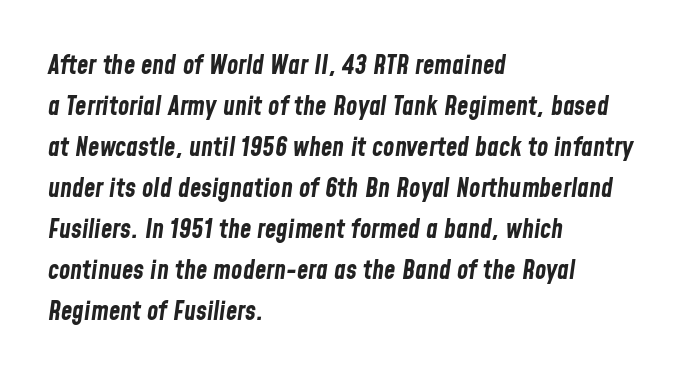
This is oblique type, the kind used for emphasis or titles. Whoever set this chose a conventional vertical rhythm. Lines of text with bare space underneath. A dark, heavy texture on the line: the type is bold. Nothing unusual about the tracking: characters are spaced as the font intends. Which margin do the lines hug? The left one — the right edge is uneven.
